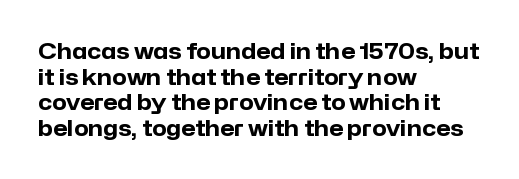
Q: Is the text bold? A: Yes.
Q: Is the text italic (slanted)? A: No, it is upright.
Q: Is the text underlined? A: No.
Q: How is the paragraph aligned? A: Left-aligned.
Q: Is the spacing between letters normal or unusually wide? A: Normal.
